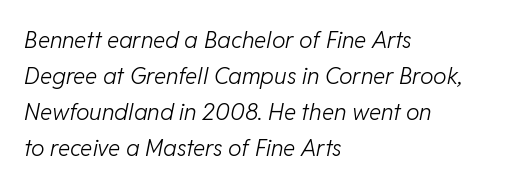
One glance says typical: line gaps are just what's usual. Quick note: italic. Check under the words: just untouched page. Spacing between characters is what you'd get straight out of the box. Each stroke keeps to a modest, everyday thickness or less.
